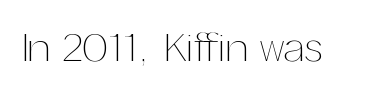
The image shows 42 px thin type, upright; set normal letter spacing, not underlined; medium stroke contrast and a medium x-height.
